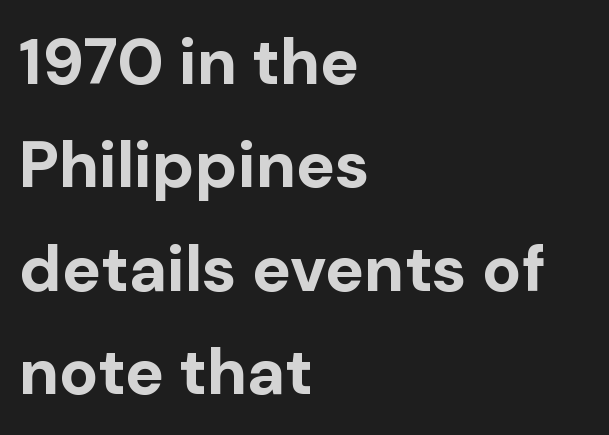
Ascenders rise straight up at ninety degrees. The passage shown has conventional tracking throughout. Is this a sans? Yes — the strokes have no serifs. All the whitespace from short lines collects on the right. The line-height multiplier appears to be the usual default. Varying glyph widths throughout — classic text-font behaviour.
